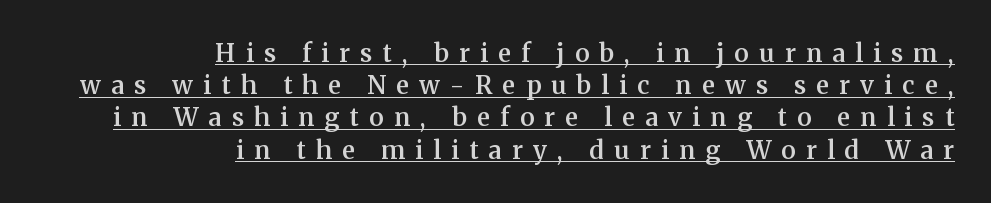
The image shows 25 px text type, upright; set right-aligned, normal line spacing (1.29x), unusually wide letter spacing (+0.41 em), underlined.
